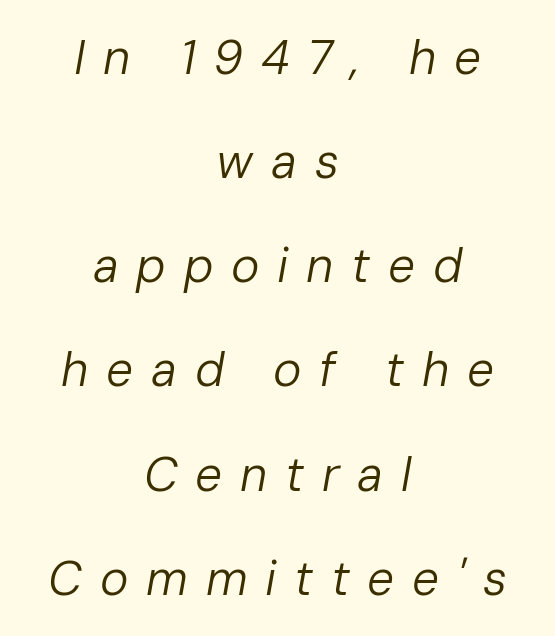
The image shows 48 px regular-weight type, italic (leaning right); set centered, loose line spacing (2.17x), unusually wide letter spacing (+0.37 em), not underlined; low stroke contrast and a medium x-height.
